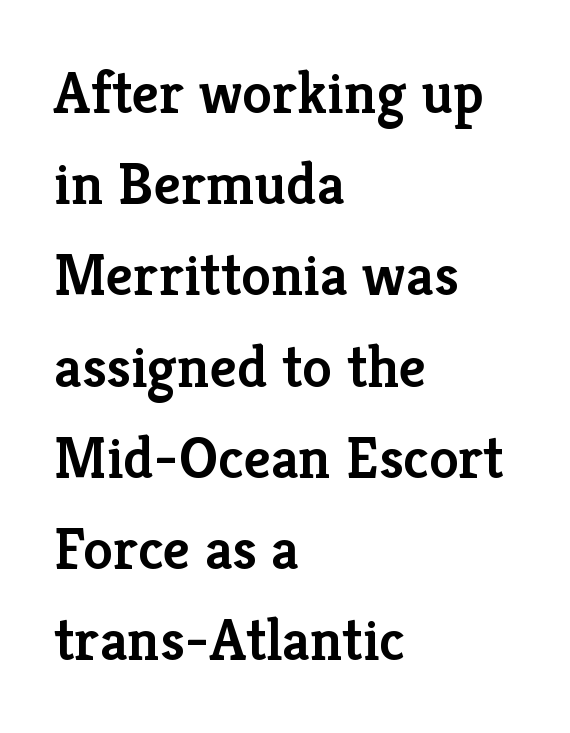
A typesetter would call this proportional, since set widths differ per character. Stroke terminals: seriffed. In terms of posture, this sample is upright. The lines in this sample share a left origin and differ only in where they stop.
